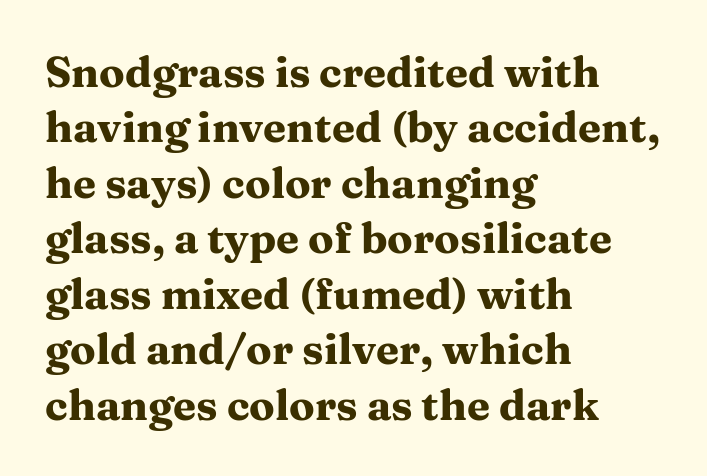
{"serif": "yes", "italic": "no", "bold": "yes", "weight": "heavy", "width": "wide", "stroke_contrast": "medium", "x_height": "medium", "monospaced": "no", "underline": "no", "align": "left", "line_spacing": "normal", "line_spacing_ratio": 1.32, "letter_spacing": "normal", "letter_spacing_em": 0.0, "glyph_px": 42}
